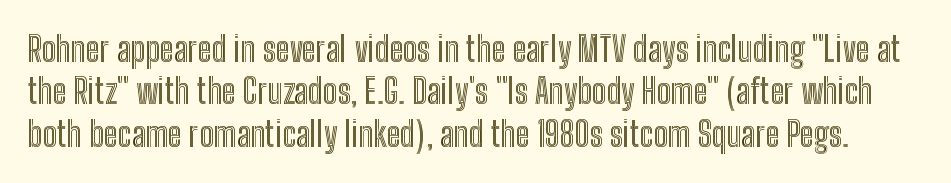
Q: Is the text italic (slanted)? A: No, it is upright.
Q: Is the text underlined? A: No.
Q: Is the spacing between letters normal or unusually wide? A: Normal.
Q: Is the spacing between lines tight, normal or loose? A: Normal.
Q: Width (condensed, normal, or wide)? A: Condensed.
Q: x-height? A: Medium.
Q: Monospaced? A: No.
